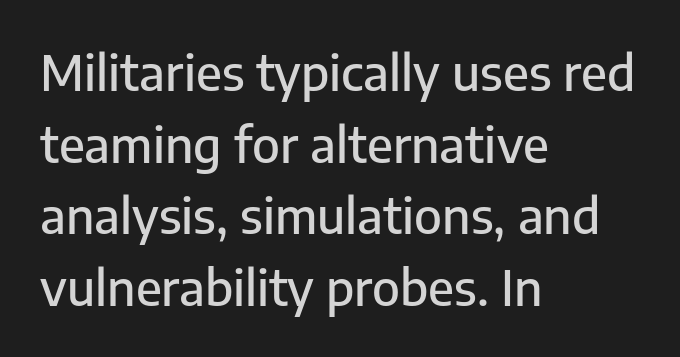
The image shows 49 px sans-serif type, upright; set left-aligned, normal line spacing (1.46x), normal letter spacing, not underlined; low stroke contrast and a medium x-height.
